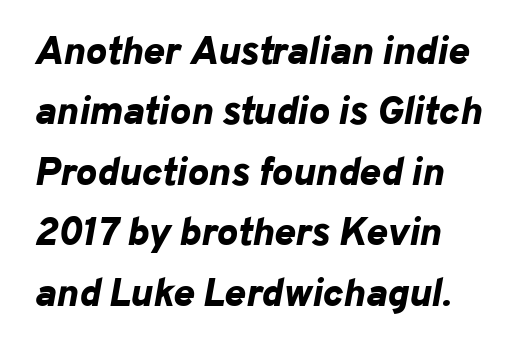
The image shows 40 px bold type, italic (leaning right); set left-aligned, normal line spacing (1.51x), normal letter spacing, not underlined; low stroke contrast and a medium x-height.
